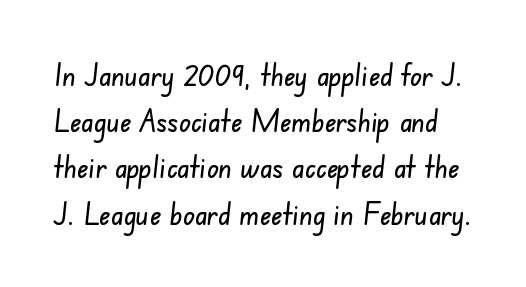
The image shows 31 px condensed sans-serif type; set normal line spacing (1.49x), normal letter spacing, not underlined; low stroke contrast and a small x-height.
